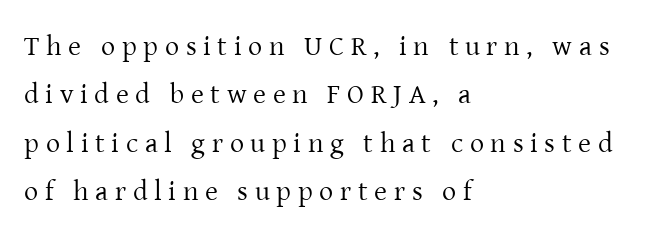
The characters are drawn with everyday or finer stroke widths. The type sits square on the baseline with zero lean. Regarding serifs, this sample has them. Typeset ragged right — the left edge is the straight one. Here the designer chose a conventional face with non-uniform glyph widths.
